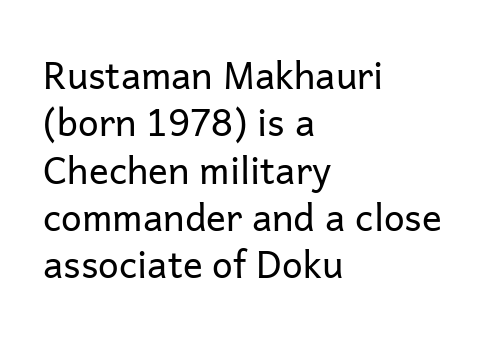
{"serif": "no", "italic": "no", "bold": "no", "weight": "regular", "width": "normal", "stroke_contrast": "low", "x_height": "medium", "monospaced": "no", "underline": "no", "align": "left", "line_spacing": "normal", "line_spacing_ratio": 1.28, "letter_spacing": "normal", "letter_spacing_em": 0.0, "glyph_px": 37}
